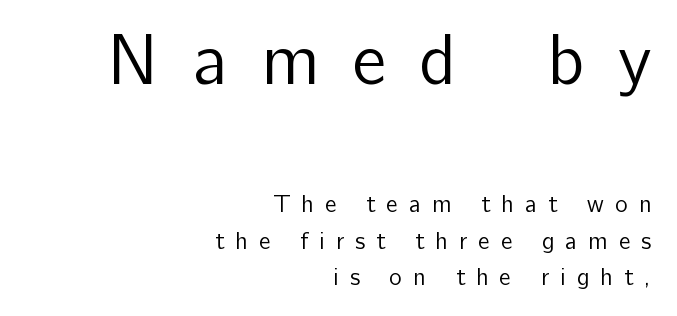
Q: Is the text bold? A: No.
Q: Is the text italic (slanted)? A: No, it is upright.
Q: Is the typeface a serif or a sans-serif typeface? A: Sans-serif.
Q: Is the text underlined? A: No.
Q: How is the paragraph aligned? A: Right-aligned.
Q: Is the spacing between letters normal or unusually wide? A: Unusually wide.
Q: Is the spacing between lines tight, normal or loose? A: Normal.
Q: Which block of text is set in a larger size, the first (top) or the second (bottom)? A: The first (top) one.
Q: Width (condensed, normal, or wide)? A: Normal.
Q: Stroke contrast? A: Low.
Q: x-height? A: Medium.
Q: Monospaced? A: No.
